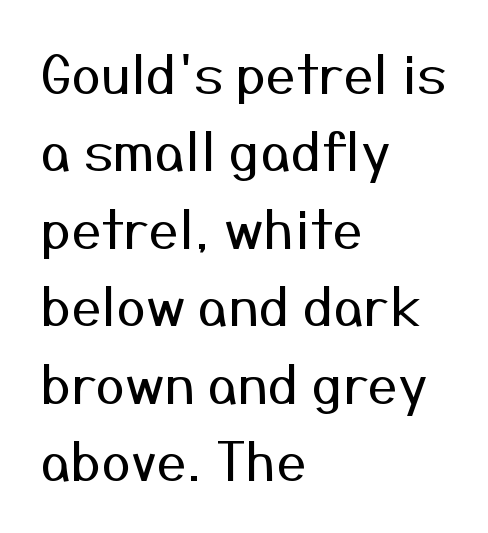
Q: Is the text bold? A: No.
Q: Is the text italic (slanted)? A: No, it is upright.
Q: Is the typeface a serif or a sans-serif typeface? A: Sans-serif.
Q: Is the text underlined? A: No.
Q: How is the paragraph aligned? A: Left-aligned.
Q: Is the spacing between letters normal or unusually wide? A: Normal.
Q: Is the spacing between lines tight, normal or loose? A: Normal.
Q: Width (condensed, normal, or wide)? A: Normal.
Q: Stroke contrast? A: Medium.
Q: x-height? A: Medium.
Q: Monospaced? A: No.
